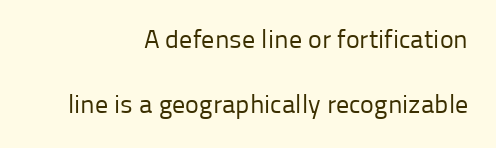
{"italic": "no", "bold": "no", "underline": "no", "align": "right", "line_spacing": "loose", "line_spacing_ratio": 2.49, "letter_spacing": "normal", "letter_spacing_em": 0.0, "glyph_px": 26}
